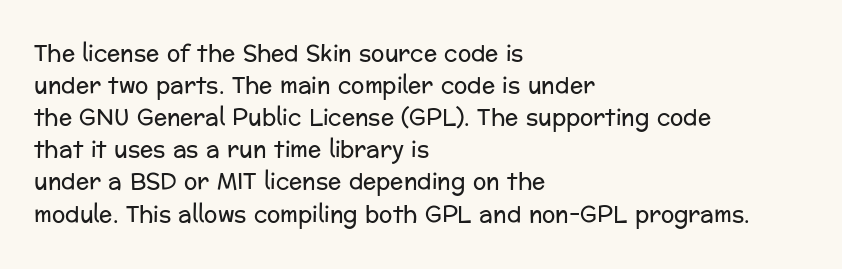
Q: Is the text bold? A: No.
Q: Is the text italic (slanted)? A: No, it is upright.
Q: Is the text underlined? A: No.
Q: How is the paragraph aligned? A: Left-aligned.
Q: Is the spacing between letters normal or unusually wide? A: Normal.
Q: Is the spacing between lines tight, normal or loose? A: Normal.
